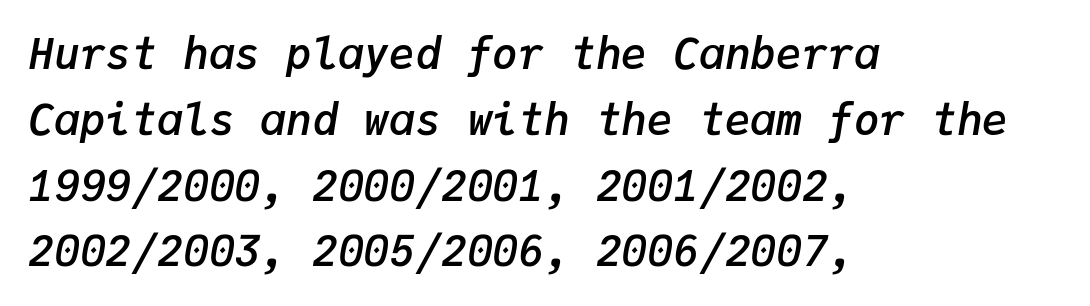
{"italic": "yes", "lean": "right", "slant_degrees": 9, "bold": "semi", "weight": "semibold", "width": "normal", "stroke_contrast": "low", "x_height": "medium", "monospaced": "yes", "underline": "no", "align": "left", "line_spacing": "normal", "line_spacing_ratio": 1.53, "letter_spacing": "normal", "letter_spacing_em": 0.0, "glyph_px": 43}
